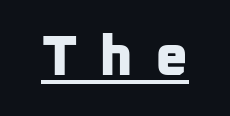
{"serif": "no", "bold": "yes", "weight": "bold", "width": "normal", "stroke_contrast": "low", "x_height": "medium", "monospaced": "no", "underline": "yes", "letter_spacing": "wide", "letter_spacing_em": 0.38, "glyph_px": 57}
